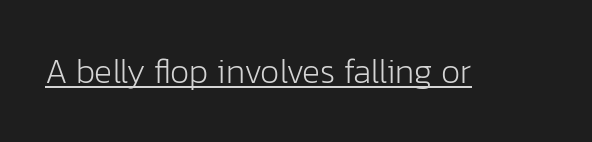
The weight would be labelled regular, book, light, or lighter still. Check the space under the baseline: a stroke is drawn there. Tracking here is standard; glyphs follow each other at the usual distance. The face used here is proportionally spaced, like ordinary book or web type. This rendering employs a face without finishing strokes, i.e., a sans-serif.
